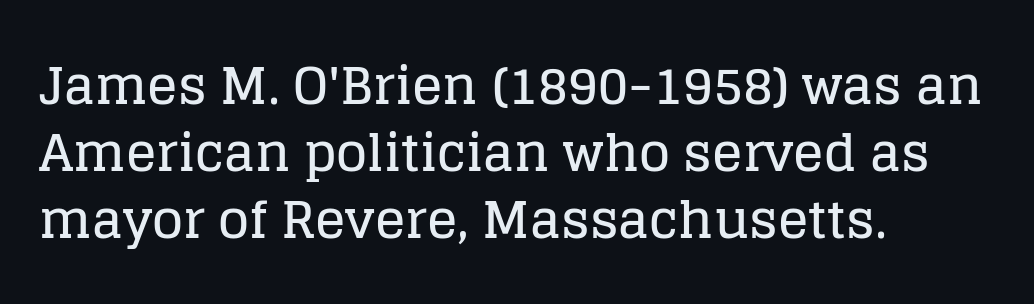
Is this a sans? No — the strokes have serifs. Looks like regular typesetting: each glyph gets only the width it needs. A typesetter would call this leading conventional body-copy spacing. Do the letters lean? They stand straight. Every row of glyphs begins at an identical x-position on the left.
